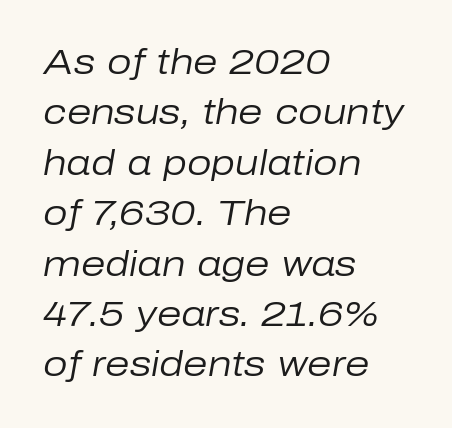
Q: Is the text bold? A: No.
Q: Is the text italic (slanted)? A: Yes, it leans right by about 10 degrees.
Q: Is the text underlined? A: No.
Q: How is the paragraph aligned? A: Left-aligned.
Q: Is the spacing between letters normal or unusually wide? A: Normal.
Q: Is the spacing between lines tight, normal or loose? A: Normal.
Q: Width (condensed, normal, or wide)? A: Normal.
Q: Stroke contrast? A: Low.
Q: x-height? A: Medium.
Q: Monospaced? A: No.
